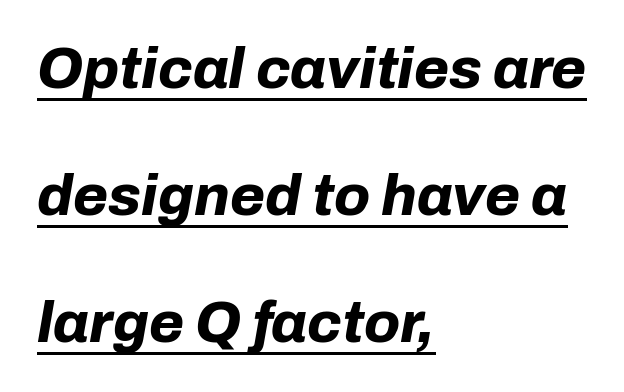
The lettering tilts uniformly, giving the passage an italic look. The passage shown is underscored from start to finish. You could fit nearly another row in the gap between these rows. These lines are rendered in a variable-pitch font. These lines carry a lot of weight — the face is fully bold.
